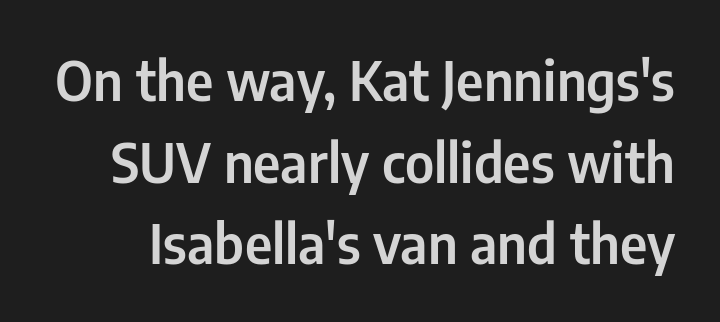
Q: Is the text italic (slanted)? A: No, it is upright.
Q: Is the typeface a serif or a sans-serif typeface? A: Sans-serif.
Q: Is the text underlined? A: No.
Q: Is the spacing between letters normal or unusually wide? A: Normal.
Q: Is the spacing between lines tight, normal or loose? A: Normal.
Q: Width (condensed, normal, or wide)? A: Condensed.
Q: Stroke contrast? A: Low.
Q: x-height? A: Medium.
Q: Monospaced? A: No.
